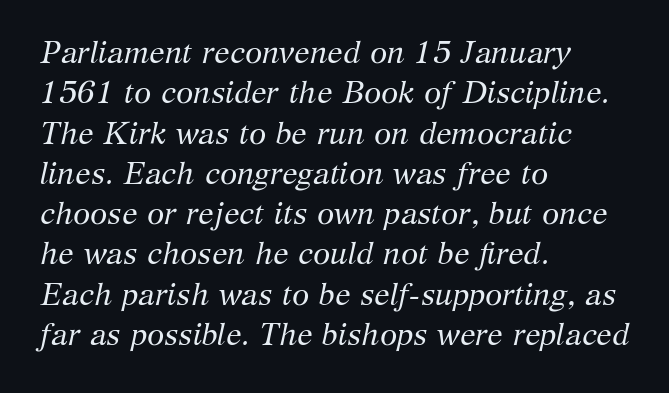
Q: Is the text bold? A: No.
Q: Is the text italic (slanted)? A: Yes, it leans right by about 12 degrees.
Q: Is the typeface a serif or a sans-serif typeface? A: Serif.
Q: Is the text underlined? A: No.
Q: How is the paragraph aligned? A: Left-aligned.
Q: Is the spacing between letters normal or unusually wide? A: Normal.
Q: Is the spacing between lines tight, normal or loose? A: Normal.
Q: Width (condensed, normal, or wide)? A: Normal.
Q: Stroke contrast? A: Medium.
Q: x-height? A: Medium.
Q: Monospaced? A: No.
